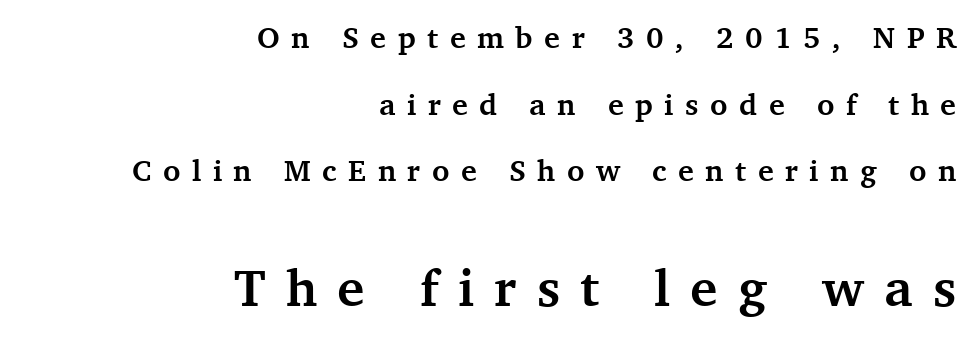
This rendering features lettering with no underline. The typography opts for an upright posture over an oblique one. Bold? Absolutely — the strokes are thick and heavy. Is there much room between lines? Yes — plenty of vertical air separates them.
